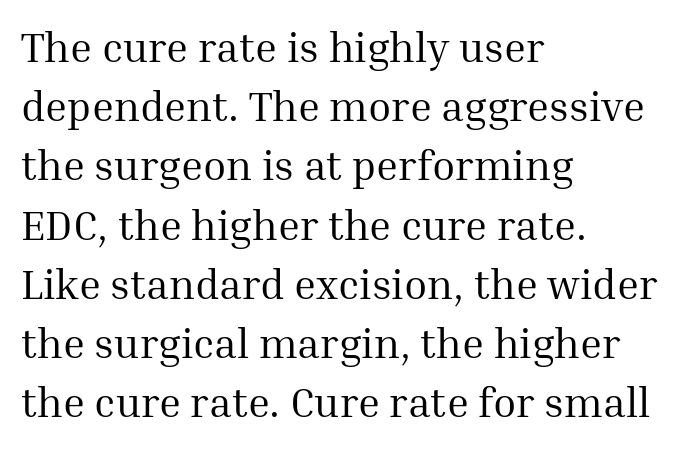
Note: serifs present on the glyphs. If you measured baseline to baseline, you'd find a middling distance. Does the lettering tilt? It doesn't — this is upright. Varying glyph widths throughout — classic text-font behaviour. Typeset ragged right — the left edge is the straight one.
